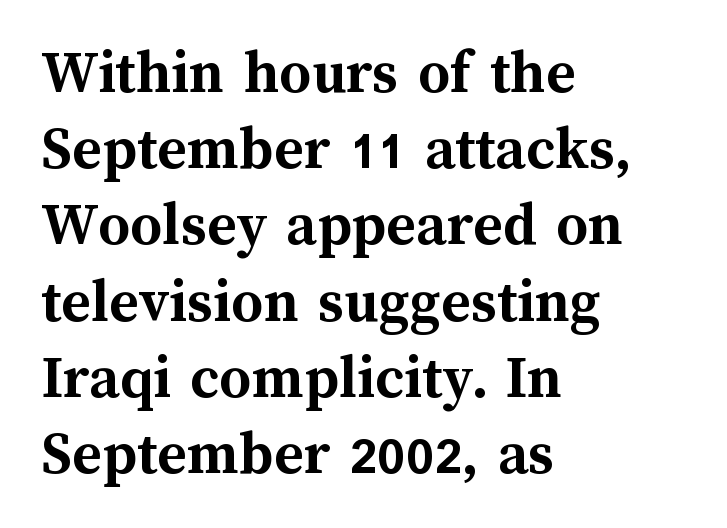
Q: Is the text bold? A: Yes.
Q: Is the text italic (slanted)? A: No, it is upright.
Q: Is the text underlined? A: No.
Q: How is the paragraph aligned? A: Left-aligned.
Q: Is the spacing between letters normal or unusually wide? A: Normal.
Q: Width (condensed, normal, or wide)? A: Normal.
Q: Stroke contrast? A: Medium.
Q: x-height? A: Medium.
Q: Monospaced? A: No.
